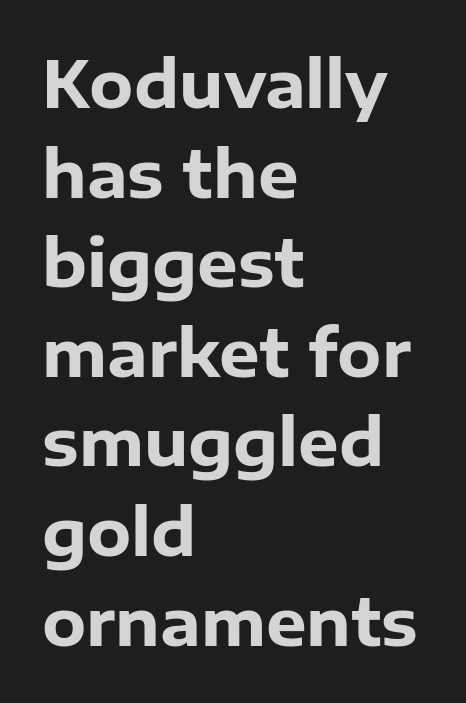
The image shows 64 px heavy sans-serif type, upright; set left-aligned, normal line spacing (1.4x), normal letter spacing, not underlined; low stroke contrast and a medium x-height.
